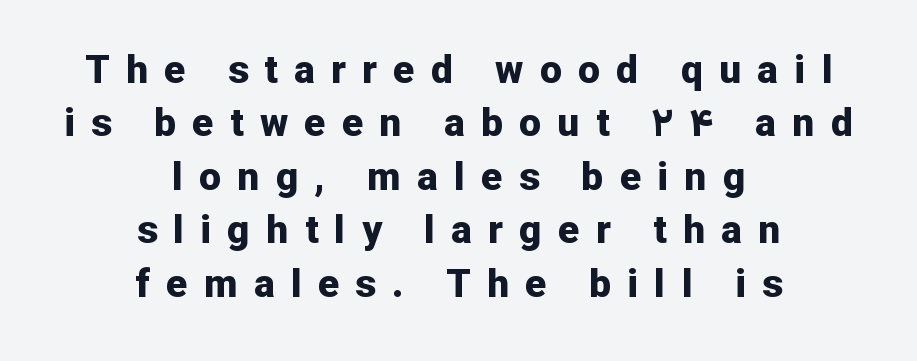
The image shows 39 px bold sans-serif type, upright; set centered, normal line spacing (1.37x), unusually wide letter spacing (+0.42 em), not underlined; low stroke contrast and a medium x-height.
